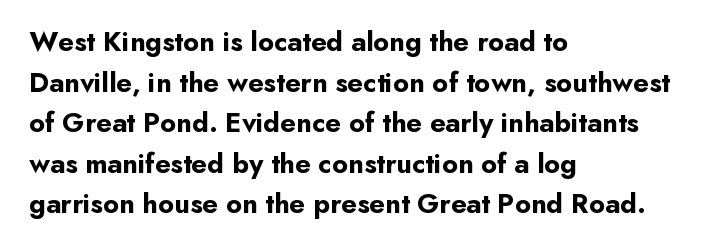
{"serif": "no", "italic": "no", "bold": "yes", "weight": "bold", "width": "normal", "stroke_contrast": "low", "x_height": "small", "monospaced": "no", "underline": "no", "align": "left", "line_spacing": "normal", "line_spacing_ratio": 1.45, "letter_spacing": "normal", "letter_spacing_em": 0.0, "glyph_px": 28}
